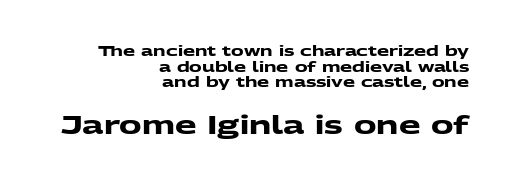
{"bold": "yes", "underline": "no", "align": "right", "line_spacing": "tight", "line_spacing_ratio": 1.12, "letter_spacing": "normal", "letter_spacing_em": 0.0, "larger_block": "second", "size_ratio": 1.79, "glyph_px": 25}
